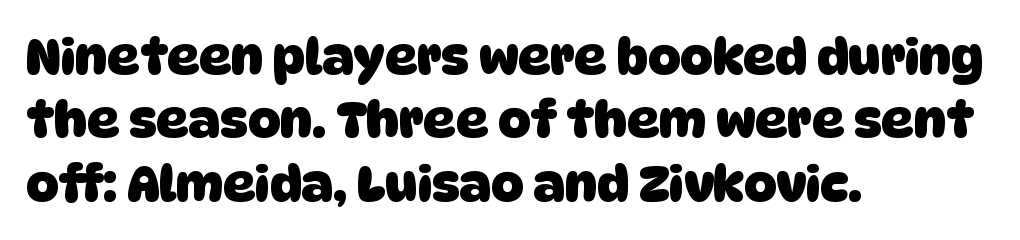
Spacing verdict: proportional, widths tailored to each character. Normally led — the rows are evenly, conventionally spaced. The paragraph has a hard left edge and a soft right edge. Caption: standard tracking, unaltered.
